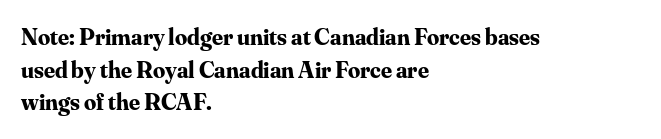
Q: Is the text bold? A: Yes.
Q: Is the text italic (slanted)? A: No, it is upright.
Q: Is the text underlined? A: No.
Q: How is the paragraph aligned? A: Left-aligned.
Q: Is the spacing between letters normal or unusually wide? A: Normal.
Q: Is the spacing between lines tight, normal or loose? A: Normal.
